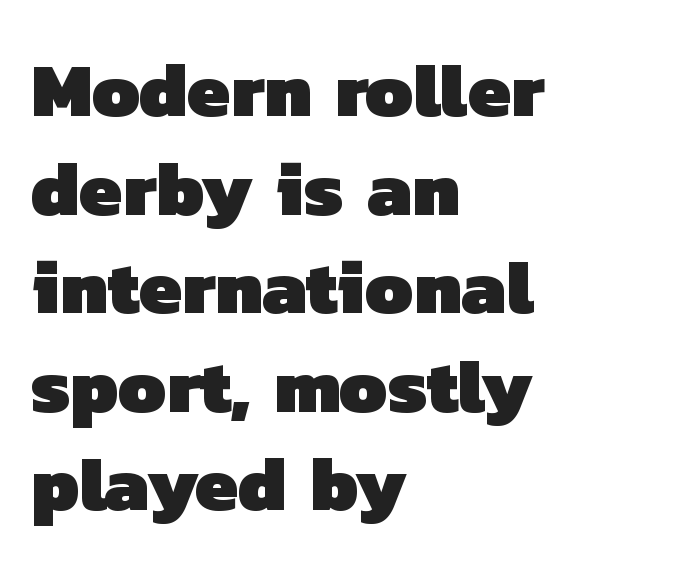
Q: Is the text bold? A: Yes.
Q: Is the typeface a serif or a sans-serif typeface? A: Sans-serif.
Q: Is the text underlined? A: No.
Q: How is the paragraph aligned? A: Left-aligned.
Q: Is the spacing between letters normal or unusually wide? A: Normal.
Q: Is the spacing between lines tight, normal or loose? A: Normal.
Q: Width (condensed, normal, or wide)? A: Normal.
Q: Stroke contrast? A: Low.
Q: x-height? A: Medium.
Q: Monospaced? A: No.
